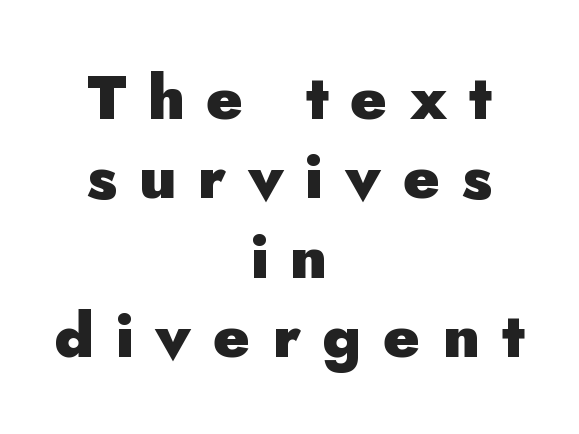
{"serif": "no", "italic": "no", "bold": "yes", "weight": "heavy", "width": "normal", "stroke_contrast": "low", "x_height": "small", "monospaced": "no", "underline": "no", "align": "center", "line_spacing": "normal", "line_spacing_ratio": 1.28, "letter_spacing": "wide", "letter_spacing_em": 0.35, "glyph_px": 62}
